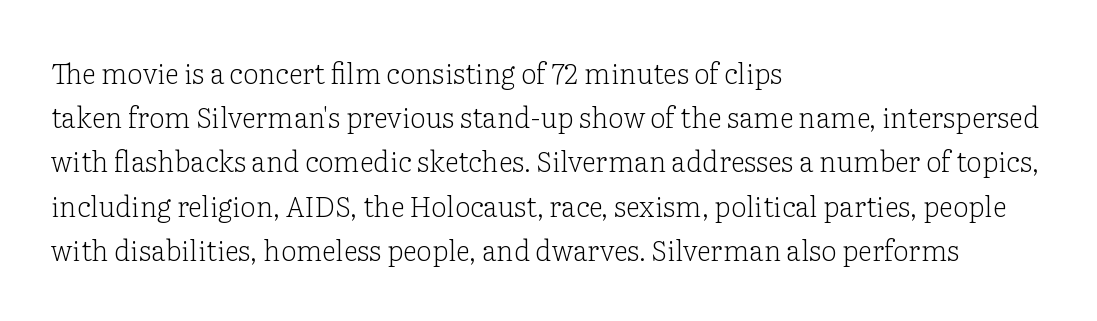
The block of text has a typical density, with ordinary space between rows. The characters display serif detailing at their extremities. Heaviness? Minimal to ordinary, like unemphasized prose. Default kerning and tracking; the words read as compact shapes.
